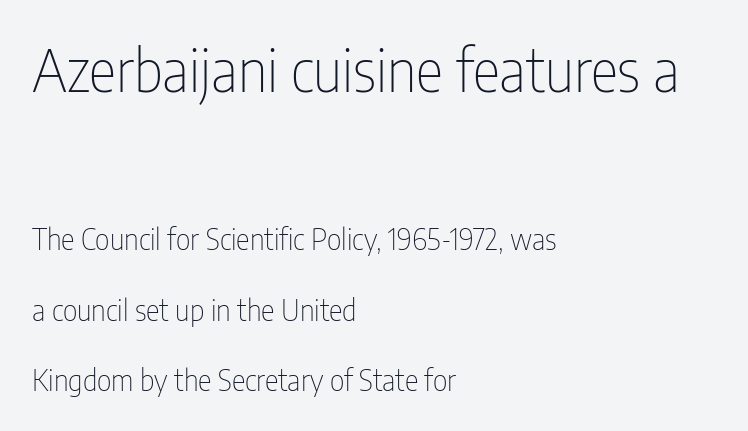
{"serif": "no", "italic": "no", "bold": "no", "weight": "thin", "width": "condensed", "stroke_contrast": "low", "x_height": "medium", "monospaced": "no", "underline": "no", "align": "left", "line_spacing": "loose", "line_spacing_ratio": 2.44, "letter_spacing": "normal", "letter_spacing_em": 0.0, "larger_block": "first", "size_ratio": 2.0, "glyph_px": 58}
